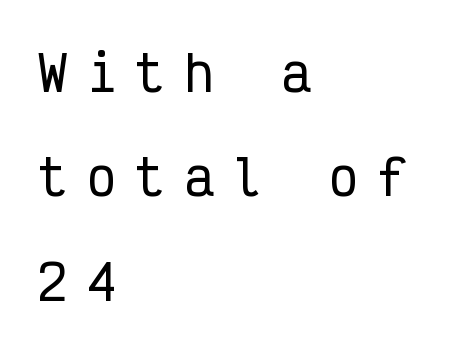
{"serif": "no", "italic": "no", "width": "condensed", "stroke_contrast": "low", "x_height": "medium", "monospaced": "yes", "underline": "no", "align": "left", "line_spacing": "loose", "line_spacing_ratio": 2.13, "letter_spacing": "wide", "letter_spacing_em": 0.39, "glyph_px": 49}
